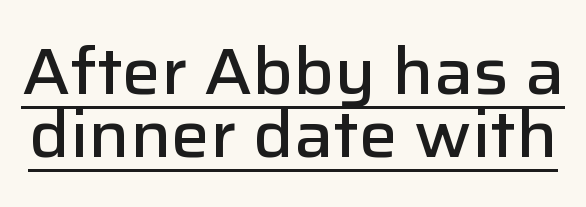
The image shows 65 px semibold sans-serif type, upright; set tight line spacing (0.97x), normal letter spacing, underlined; low stroke contrast and a medium x-height.
